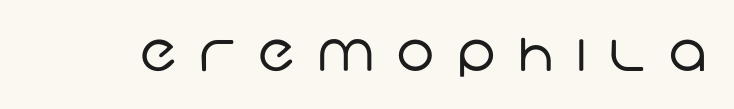
{"serif": "no", "bold": "no", "weight": "regular", "width": "normal", "stroke_contrast": "low", "x_height": "large", "monospaced": "no", "underline": "no", "letter_spacing": "wide", "letter_spacing_em": 0.41, "glyph_px": 54}
